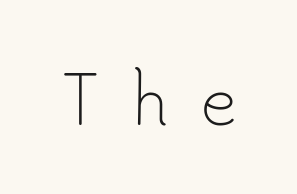
The image shows 64 px light sans-serif type, upright; set unusually wide letter spacing (+0.5 em), not underlined; low stroke contrast and a small x-height.
